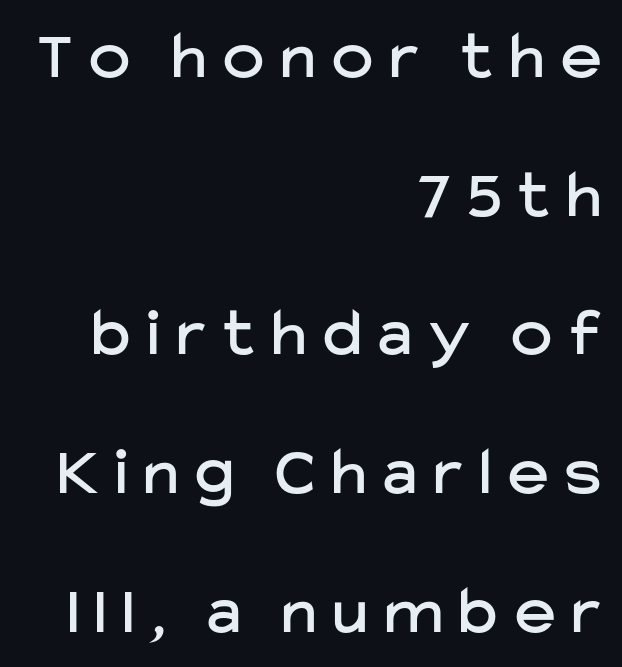
Q: Is the text italic (slanted)? A: No, it is upright.
Q: Is the typeface a serif or a sans-serif typeface? A: Sans-serif.
Q: Is the text underlined? A: No.
Q: How is the paragraph aligned? A: Right-aligned.
Q: Is the spacing between letters normal or unusually wide? A: Unusually wide.
Q: Is the spacing between lines tight, normal or loose? A: Loose.
Q: Width (condensed, normal, or wide)? A: Normal.
Q: Stroke contrast? A: Low.
Q: x-height? A: Medium.
Q: Monospaced? A: No.
